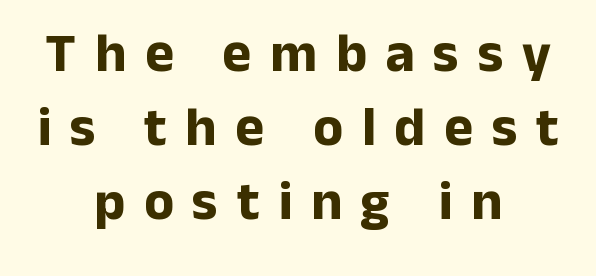
Q: Is the text bold? A: Yes.
Q: Is the text italic (slanted)? A: No, it is upright.
Q: Is the typeface a serif or a sans-serif typeface? A: Sans-serif.
Q: Is the text underlined? A: No.
Q: How is the paragraph aligned? A: Centered.
Q: Is the spacing between letters normal or unusually wide? A: Unusually wide.
Q: Is the spacing between lines tight, normal or loose? A: Normal.
Q: Width (condensed, normal, or wide)? A: Normal.
Q: Stroke contrast? A: Low.
Q: x-height? A: Medium.
Q: Monospaced? A: No.
